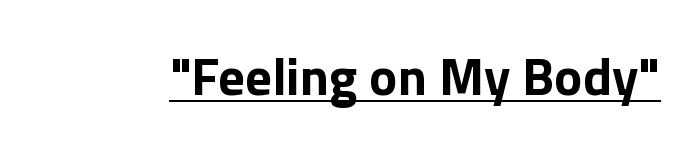
Q: Is the text bold? A: Yes.
Q: Is the text italic (slanted)? A: No, it is upright.
Q: Is the typeface a serif or a sans-serif typeface? A: Sans-serif.
Q: Is the text underlined? A: Yes.
Q: Is the spacing between letters normal or unusually wide? A: Normal.
Q: Width (condensed, normal, or wide)? A: Normal.
Q: Stroke contrast? A: Low.
Q: x-height? A: Medium.
Q: Monospaced? A: No.
